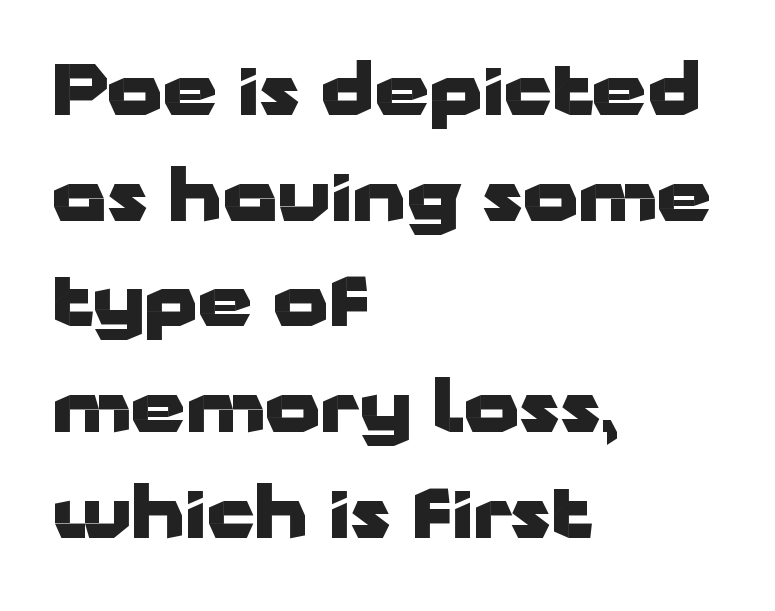
Q: Is the text bold? A: Yes.
Q: Is the text italic (slanted)? A: No, it is upright.
Q: Is the typeface a serif or a sans-serif typeface? A: Sans-serif.
Q: Is the text underlined? A: No.
Q: How is the paragraph aligned? A: Left-aligned.
Q: Is the spacing between letters normal or unusually wide? A: Normal.
Q: Is the spacing between lines tight, normal or loose? A: Normal.
Q: Width (condensed, normal, or wide)? A: Wide.
Q: Stroke contrast? A: Low.
Q: x-height? A: Medium.
Q: Monospaced? A: No.
